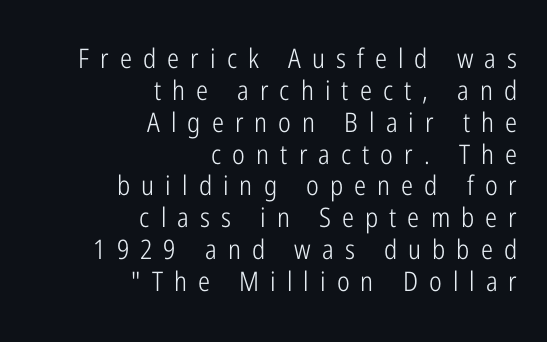
The image shows 27 px text type, upright; set right-aligned, line spacing 1.18x, unusually wide letter spacing (+0.41 em), not underlined.
